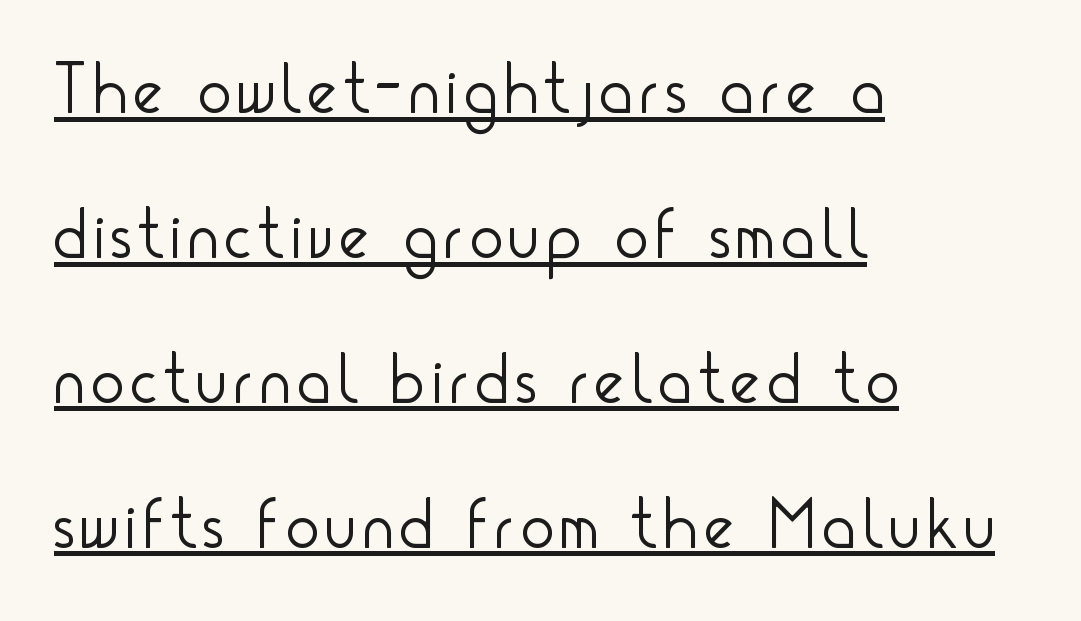
{"serif": "no", "italic": "no", "bold": "no", "weight": "light", "width": "condensed", "stroke_contrast": "low", "x_height": "small", "monospaced": "no", "underline": "yes", "align": "left", "line_spacing": "loose", "line_spacing_ratio": 2.07, "glyph_px": 70}
